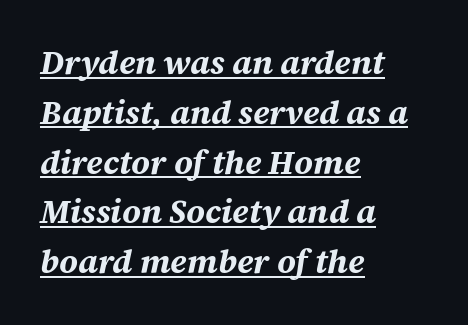
Q: Is the text bold? A: Yes.
Q: Is the text italic (slanted)? A: Yes, it leans right by about 12 degrees.
Q: Is the text underlined? A: Yes.
Q: How is the paragraph aligned? A: Left-aligned.
Q: Is the spacing between letters normal or unusually wide? A: Normal.
Q: Is the spacing between lines tight, normal or loose? A: Normal.
Q: Width (condensed, normal, or wide)? A: Normal.
Q: Stroke contrast? A: Medium.
Q: x-height? A: Large.
Q: Monospaced? A: No.
